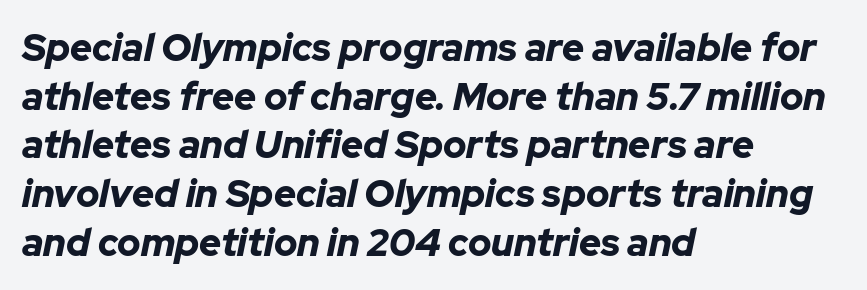
Q: Is the text bold? A: Yes.
Q: Is the text italic (slanted)? A: Yes, it leans right by about 12 degrees.
Q: Is the text underlined? A: No.
Q: How is the paragraph aligned? A: Left-aligned.
Q: Is the spacing between letters normal or unusually wide? A: Normal.
Q: Is the spacing between lines tight, normal or loose? A: Normal.
Q: Width (condensed, normal, or wide)? A: Normal.
Q: Stroke contrast? A: Low.
Q: x-height? A: Medium.
Q: Monospaced? A: No.
